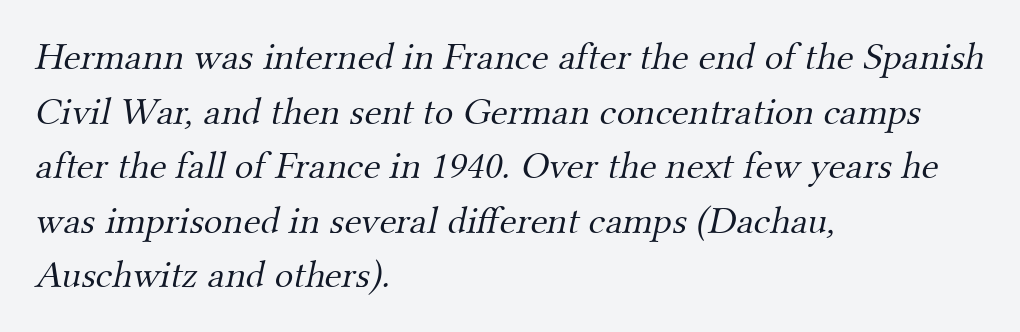
No chunkiness to these letters — they're not bold. The text was rendered using a seriffed face with decorative stroke endings. The rows are spaced the way most documents space them. Leftover space on each line is placed entirely after the last word.
